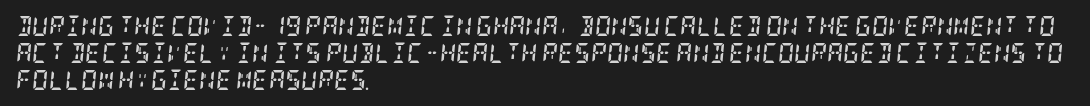
Q: Is the text bold? A: Yes.
Q: Is the text italic (slanted)? A: Yes, it leans right by about 5 degrees.
Q: Is the text underlined? A: No.
Q: How is the paragraph aligned? A: Left-aligned.
Q: Is the spacing between letters normal or unusually wide? A: Normal.
Q: Is the spacing between lines tight, normal or loose? A: Normal.
